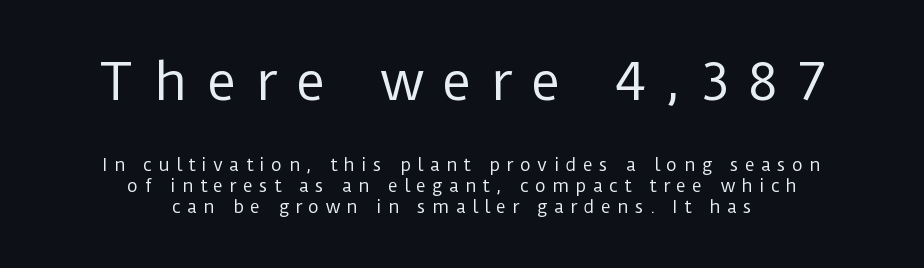
Q: Is the text bold? A: No.
Q: Is the text italic (slanted)? A: No, it is upright.
Q: Is the typeface a serif or a sans-serif typeface? A: Sans-serif.
Q: Is the text underlined? A: No.
Q: How is the paragraph aligned? A: Centered.
Q: Is the spacing between letters normal or unusually wide? A: Unusually wide.
Q: Is the spacing between lines tight, normal or loose? A: Normal.
Q: Which block of text is set in a larger size, the first (top) or the second (bottom)? A: The first (top) one.
Q: Width (condensed, normal, or wide)? A: Normal.
Q: Stroke contrast? A: Low.
Q: x-height? A: Medium.
Q: Monospaced? A: No.
